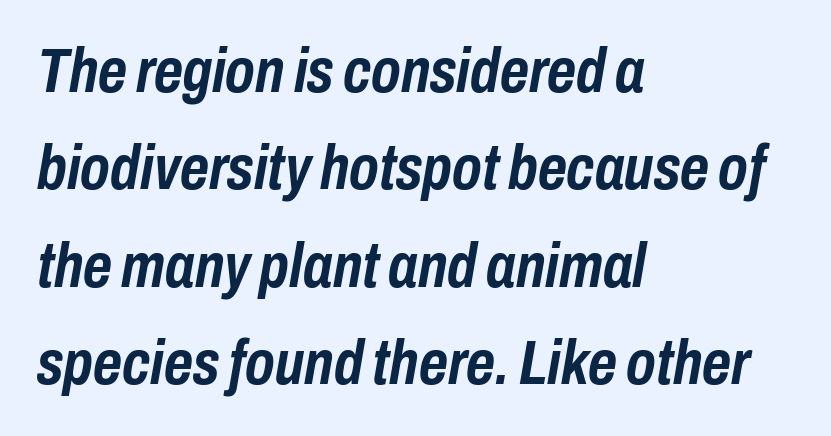
The image shows 62 px semibold, condensed type, italic (leaning right); set left-aligned, normal line spacing (1.57x), normal letter spacing, not underlined; low stroke contrast and a medium x-height.
